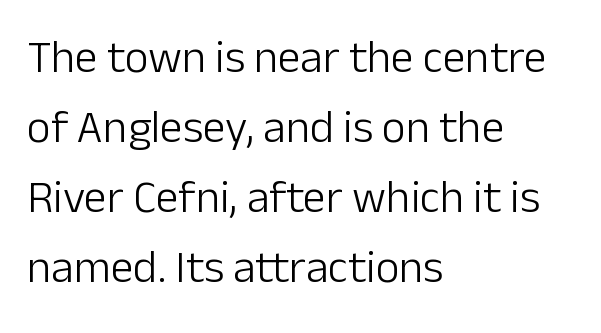
Q: Is the text bold? A: No.
Q: Is the text italic (slanted)? A: No, it is upright.
Q: Is the typeface a serif or a sans-serif typeface? A: Sans-serif.
Q: Is the text underlined? A: No.
Q: How is the paragraph aligned? A: Left-aligned.
Q: Is the spacing between letters normal or unusually wide? A: Normal.
Q: Is the spacing between lines tight, normal or loose? A: Normal.
Q: Width (condensed, normal, or wide)? A: Normal.
Q: Stroke contrast? A: Low.
Q: x-height? A: Medium.
Q: Monospaced? A: No.
